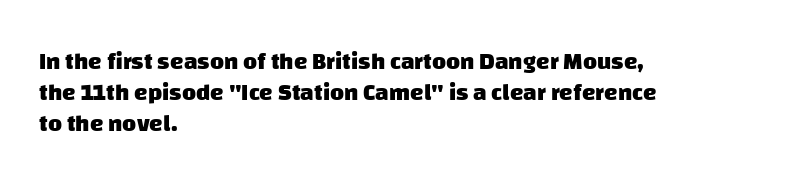
Q: Is the text bold? A: Yes.
Q: Is the text underlined? A: No.
Q: How is the paragraph aligned? A: Left-aligned.
Q: Is the spacing between letters normal or unusually wide? A: Normal.
Q: Is the spacing between lines tight, normal or loose? A: Normal.
